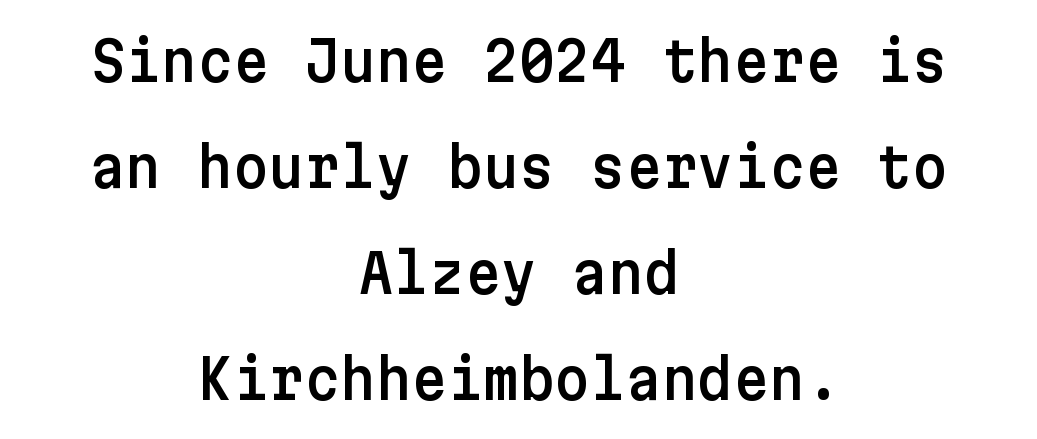
The font's upright variant was chosen for this text. Notice how the passage keeps no hard edge, just a central spine. Between one letter and the next there's only the usual sliver of space. This rendering employs a face without finishing strokes, i.e., a sans-serif. Quick note: underline off.
